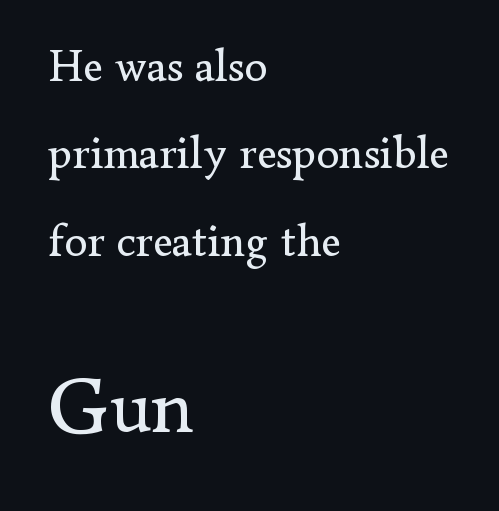
Q: Is the text bold? A: No.
Q: Is the text italic (slanted)? A: No, it is upright.
Q: Is the typeface a serif or a sans-serif typeface? A: Serif.
Q: Is the text underlined? A: No.
Q: How is the paragraph aligned? A: Left-aligned.
Q: Is the spacing between letters normal or unusually wide? A: Normal.
Q: Is the spacing between lines tight, normal or loose? A: Loose.
Q: Which block of text is set in a larger size, the first (top) or the second (bottom)? A: The second (bottom) one.
Q: Width (condensed, normal, or wide)? A: Normal.
Q: Stroke contrast? A: Low.
Q: x-height? A: Small.
Q: Monospaced? A: No.
